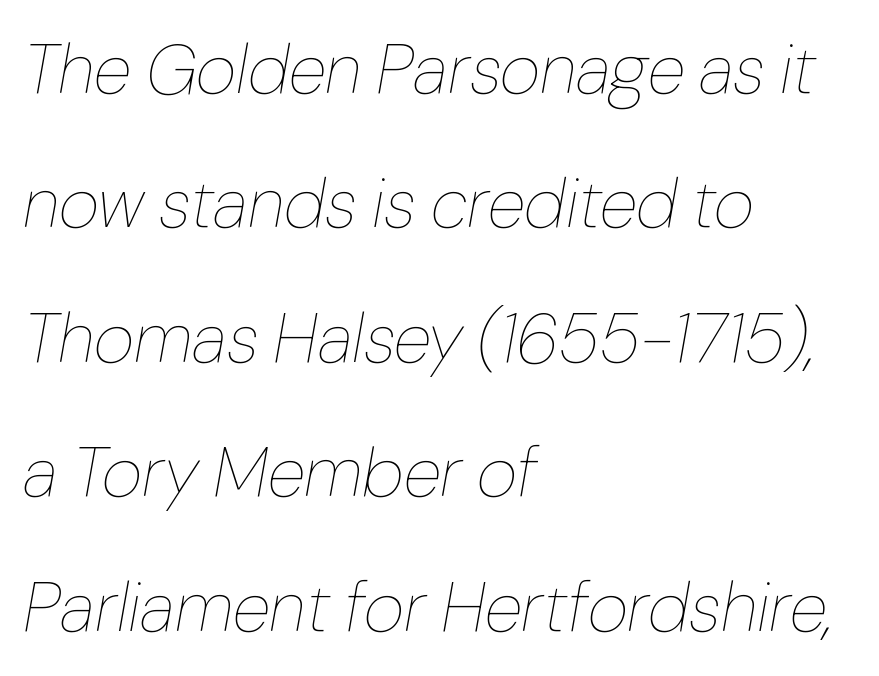
No heavy texture on the line: the type isn't bold. The passage shown is typed in a proportional face where columns would drift. How are the letters spaced? Ordinarily, with no added tracking. This sample is left-justified, so line endings fall wherever the words run out.
